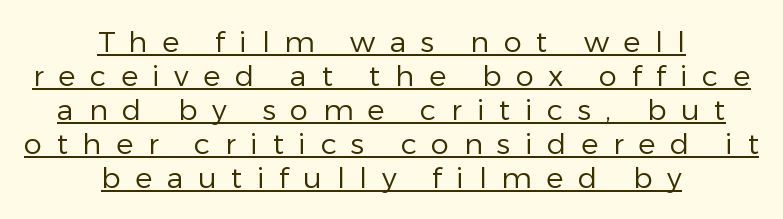
Q: Is the text bold? A: No.
Q: Is the text italic (slanted)? A: No, it is upright.
Q: Is the typeface a serif or a sans-serif typeface? A: Sans-serif.
Q: Is the text underlined? A: Yes.
Q: How is the paragraph aligned? A: Centered.
Q: Is the spacing between letters normal or unusually wide? A: Unusually wide.
Q: Width (condensed, normal, or wide)? A: Normal.
Q: Stroke contrast? A: Low.
Q: x-height? A: Medium.
Q: Monospaced? A: No.
